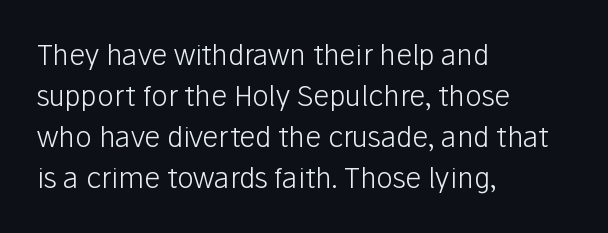
{"serif": "no", "italic": "no", "bold": "no", "weight": "light", "width": "normal", "stroke_contrast": "low", "x_height": "medium", "monospaced": "no", "underline": "no", "align": "left", "line_spacing": "normal", "line_spacing_ratio": 1.47, "letter_spacing": "normal", "letter_spacing_em": 0.0, "glyph_px": 28}
